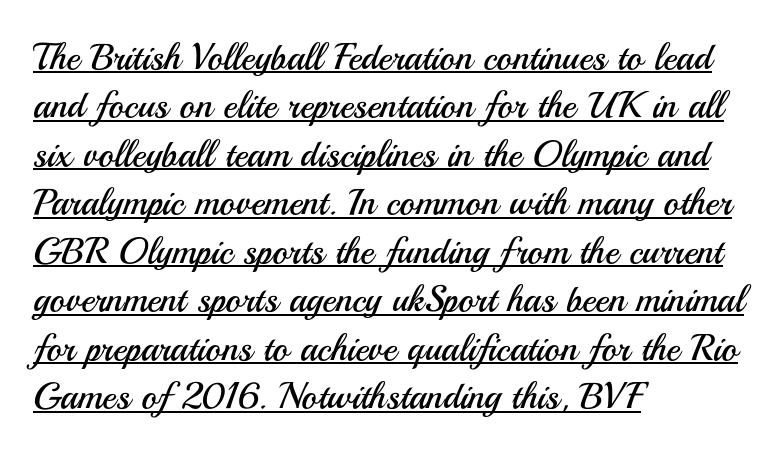
{"serif": "no", "bold": "no", "weight": "regular", "width": "normal", "stroke_contrast": "medium", "x_height": "small", "monospaced": "no", "underline": "yes", "align": "left", "line_spacing": "normal", "line_spacing_ratio": 1.31, "letter_spacing": "normal", "letter_spacing_em": 0.0, "glyph_px": 37}
